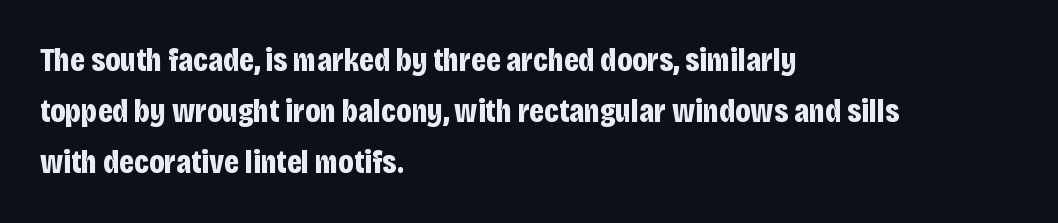
Q: Is the text bold? A: Yes.
Q: Is the text italic (slanted)? A: No, it is upright.
Q: Is the typeface a serif or a sans-serif typeface? A: Sans-serif.
Q: Is the text underlined? A: No.
Q: How is the paragraph aligned? A: Left-aligned.
Q: Is the spacing between letters normal or unusually wide? A: Normal.
Q: Is the spacing between lines tight, normal or loose? A: Normal.
Q: Width (condensed, normal, or wide)? A: Condensed.
Q: Stroke contrast? A: Low.
Q: x-height? A: Large.
Q: Monospaced? A: No.
